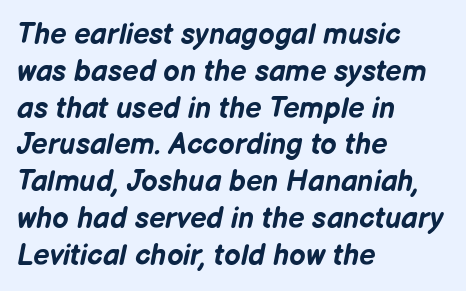
The image shows 29 px bold type, italic (leaning right); set left-aligned, normal line spacing (1.27x), normal letter spacing, not underlined; low stroke contrast and a medium x-height.
